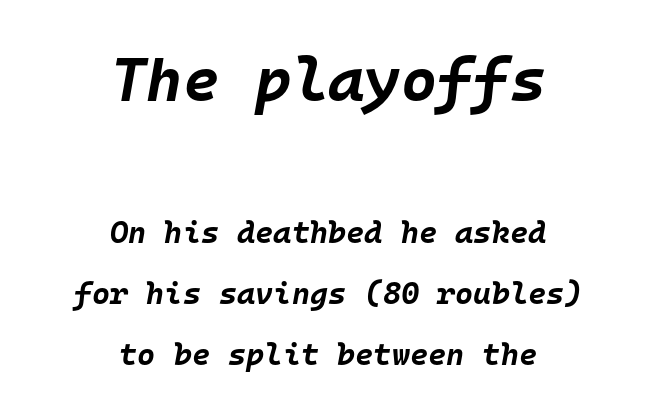
Q: Is the text bold? A: Yes.
Q: Is the text italic (slanted)? A: Yes, it leans right by about 10 degrees.
Q: Is the text underlined? A: No.
Q: How is the paragraph aligned? A: Centered.
Q: Is the spacing between letters normal or unusually wide? A: Normal.
Q: Is the spacing between lines tight, normal or loose? A: Loose.
Q: Which block of text is set in a larger size, the first (top) or the second (bottom)? A: The first (top) one.
Q: Width (condensed, normal, or wide)? A: Normal.
Q: Stroke contrast? A: Low.
Q: x-height? A: Large.
Q: Monospaced? A: Yes.
